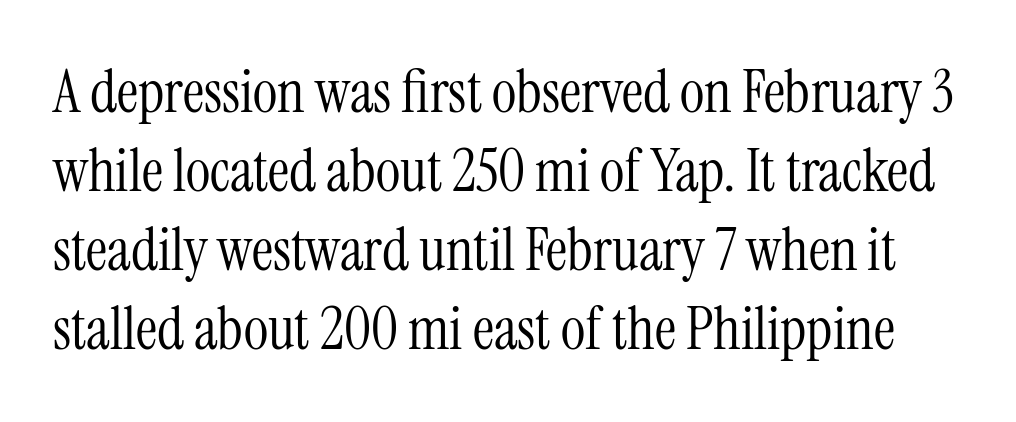
{"serif": "yes", "italic": "no", "bold": "no", "weight": "light", "width": "condensed", "stroke_contrast": "medium", "x_height": "medium", "monospaced": "no", "underline": "no", "line_spacing": "normal", "line_spacing_ratio": 1.34, "letter_spacing": "normal", "letter_spacing_em": 0.0, "glyph_px": 59}
